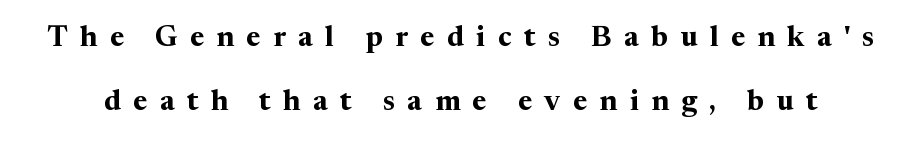
The image shows 29 px bold serif type, upright; set loose line spacing (2.19x), unusually wide letter spacing (+0.43 em), not underlined; medium stroke contrast and a medium x-height.
